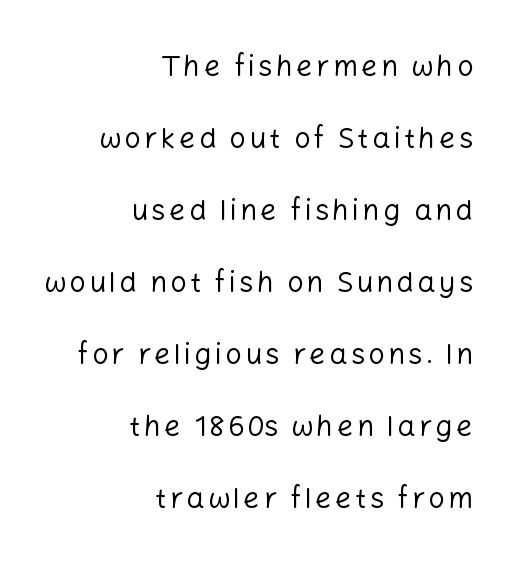
{"serif": "no", "italic": "no", "bold": "no", "weight": "regular", "width": "normal", "stroke_contrast": "low", "x_height": "medium", "monospaced": "no", "underline": "no", "align": "right", "line_spacing": "loose", "line_spacing_ratio": 2.48, "glyph_px": 29}
